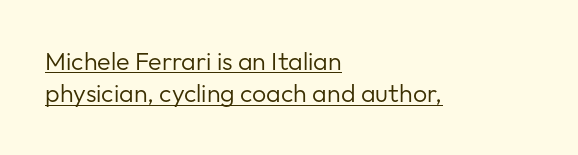
Q: Is the text bold? A: No.
Q: Is the text italic (slanted)? A: No, it is upright.
Q: Is the text underlined? A: Yes.
Q: How is the paragraph aligned? A: Left-aligned.
Q: Is the spacing between letters normal or unusually wide? A: Normal.
Q: Is the spacing between lines tight, normal or loose? A: Normal.
